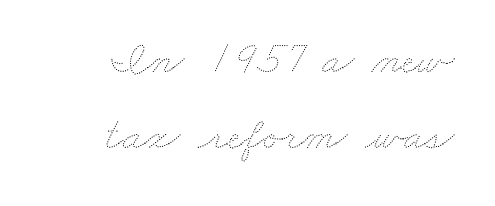
The image shows 46 px thin, wide type; set right-aligned, normal line spacing (1.66x), normal letter spacing, not underlined; medium stroke contrast and a small x-height.
